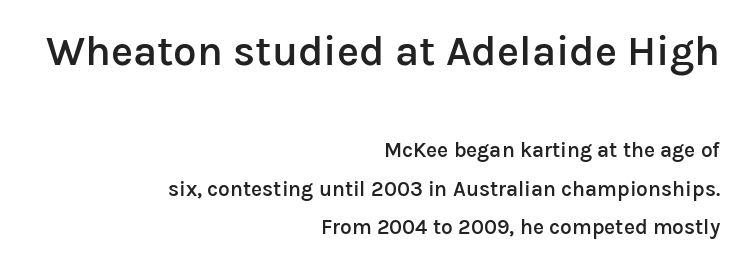
The image shows 42 px semibold sans-serif type, upright; set right-aligned, line spacing 1.84x, normal letter spacing, not underlined; the first (top) block is 2.0x larger; low stroke contrast and a medium x-height.
